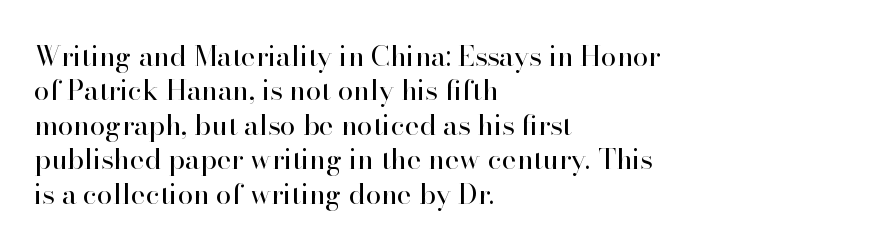
Q: Is the text bold? A: No.
Q: Is the text italic (slanted)? A: No, it is upright.
Q: Is the typeface a serif or a sans-serif typeface? A: Serif.
Q: Is the text underlined? A: No.
Q: How is the paragraph aligned? A: Left-aligned.
Q: Is the spacing between letters normal or unusually wide? A: Normal.
Q: Width (condensed, normal, or wide)? A: Normal.
Q: Stroke contrast? A: High.
Q: x-height? A: Small.
Q: Monospaced? A: No.
